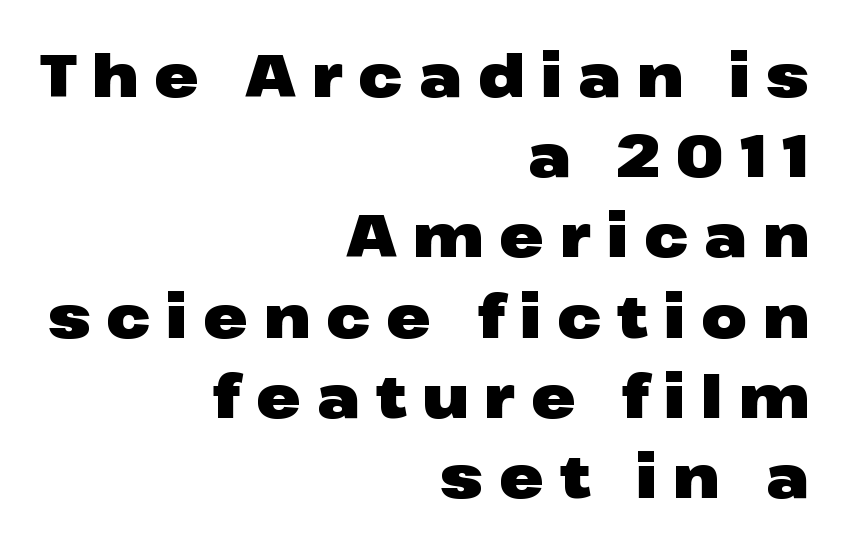
The image shows 59 px heavy, wide sans-serif type, upright; set right-aligned, normal line spacing (1.36x), unusually wide letter spacing (+0.27 em), not underlined; low stroke contrast and a medium x-height.
